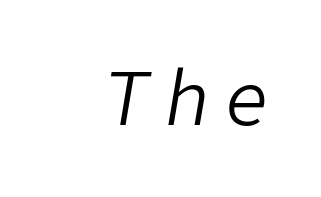
Any mark beneath the type? The region is blank. Here the glyphs are tracked loosely, breaking word shapes into spaced letters. Looking at the ascenders, they clearly lean. Is the stroke heavy? The answer is a plain regular-or-lighter.
